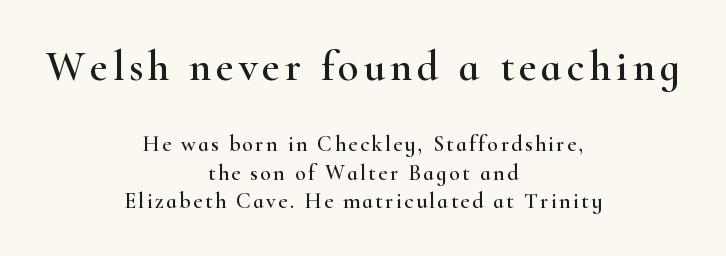
{"serif": "yes", "italic": "no", "width": "wide", "stroke_contrast": "high", "x_height": "small", "monospaced": "no", "underline": "no", "align": "center", "line_spacing": "normal", "line_spacing_ratio": 1.3, "larger_block": "first", "size_ratio": 1.95, "glyph_px": 43}
